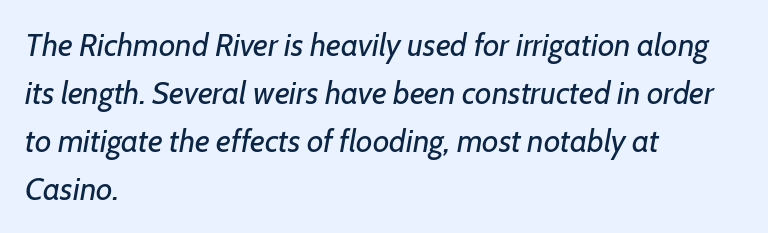
These lines were composed using italics. No word sits above an underline. Glyph-to-glyph distance matches everyday printed text. The strokes are not fattened; the text isn't bold. A classic flush-left, rag-right setting is used for this passage. The passage shown is typed in a proportional face where columns would drift.
